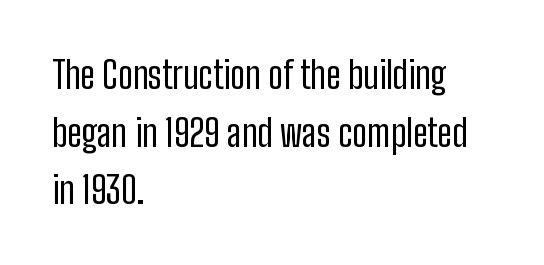
The image shows 37 px regular-weight, condensed sans-serif type, upright; set left-aligned, normal line spacing (1.56x), normal letter spacing, not underlined; low stroke contrast and a medium x-height.
